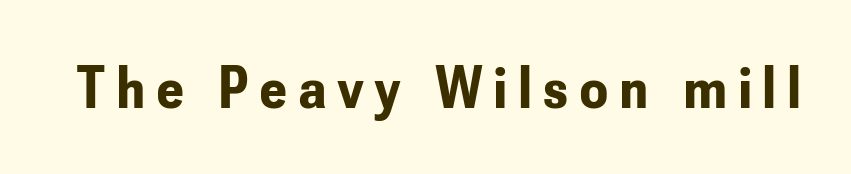
Words appear elongated and porous because spacing is wide. Quick note: not italic, upright. Looks like regular typesetting: each glyph gets only the width it needs. Just letters on the line, the space beneath them empty. To sum up the face: it is a sans, with no serifs.
